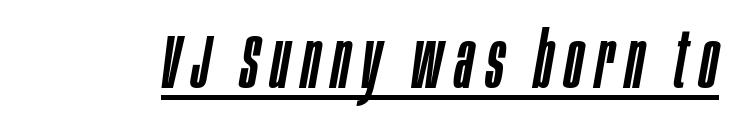
{"italic": "yes", "lean": "right", "slant_degrees": 10, "width": "condensed", "stroke_contrast": "low", "x_height": "large", "monospaced": "no", "underline": "yes", "glyph_px": 77}
